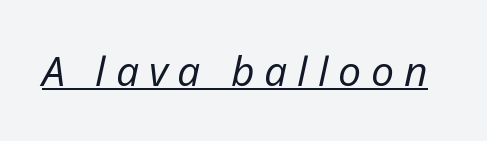
The image shows 41 px regular-weight type, italic (leaning right); set unusually wide letter spacing (+0.24 em), underlined; low stroke contrast and a medium x-height.
